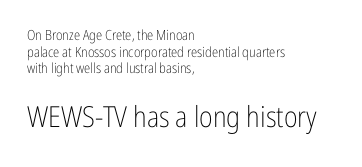
Weight: in the light-to-regular range. The horizontal fit of the characters is conventional and even. The typeface chosen for these lines omits serifs. If you drew a ruler down the left edge, every line would touch it. This sample has the flowing, uneven cadence of proportional lettering. The letters in the lower block stand taller than those in the block above.
